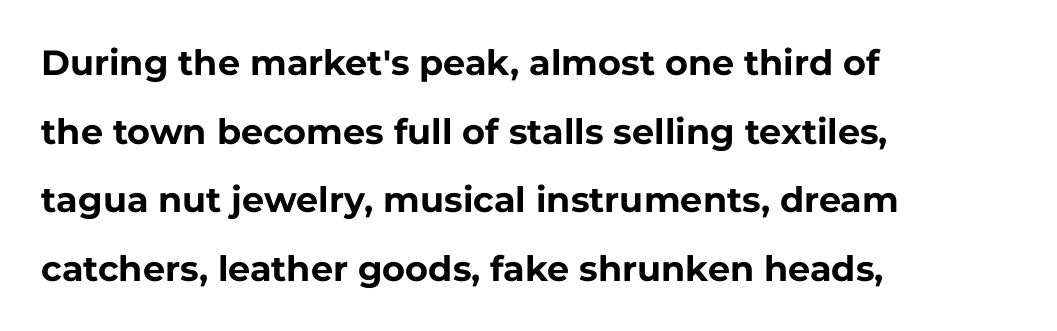
Q: Is the text bold? A: Yes.
Q: Is the text italic (slanted)? A: No, it is upright.
Q: Is the typeface a serif or a sans-serif typeface? A: Sans-serif.
Q: Is the text underlined? A: No.
Q: How is the paragraph aligned? A: Left-aligned.
Q: Is the spacing between letters normal or unusually wide? A: Normal.
Q: Is the spacing between lines tight, normal or loose? A: Loose.
Q: Width (condensed, normal, or wide)? A: Normal.
Q: Stroke contrast? A: Low.
Q: x-height? A: Medium.
Q: Monospaced? A: No.
